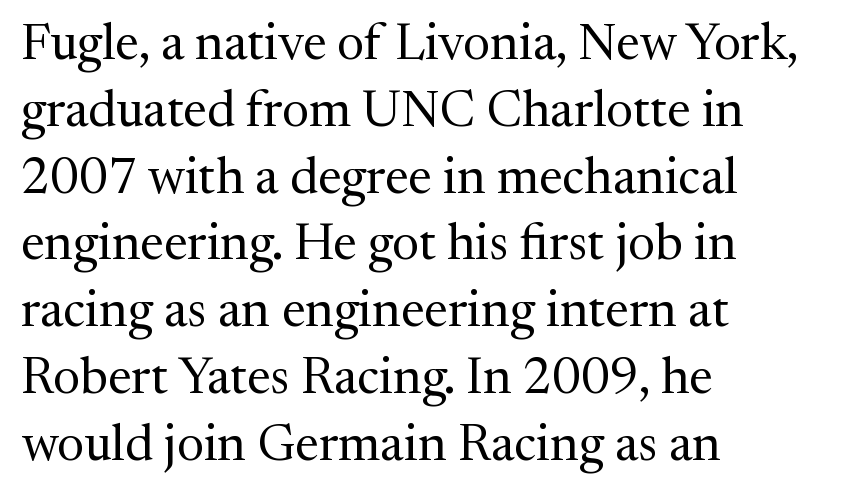
The image shows 51 px regular-weight serif type, upright; set left-aligned, normal line spacing (1.31x), normal letter spacing, not underlined; medium stroke contrast and a medium x-height.
